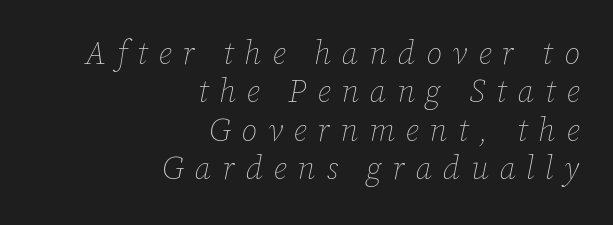
The image shows 32 px thin type, italic (leaning right); set right-aligned, line spacing 1.2x, unusually wide letter spacing (+0.34 em), not underlined; low stroke contrast and a medium x-height.
